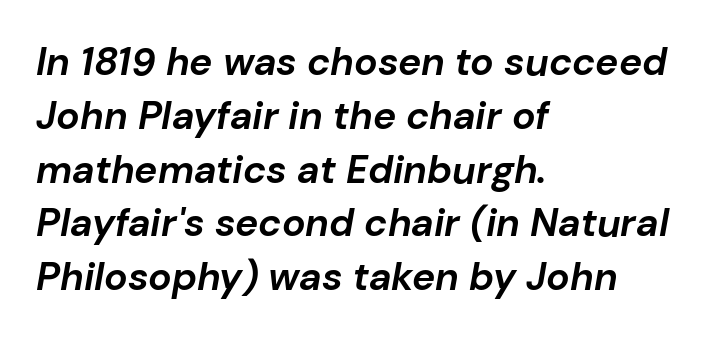
Q: Is the text bold? A: Yes.
Q: Is the text italic (slanted)? A: Yes, it leans right by about 10 degrees.
Q: Is the text underlined? A: No.
Q: How is the paragraph aligned? A: Left-aligned.
Q: Is the spacing between letters normal or unusually wide? A: Normal.
Q: Is the spacing between lines tight, normal or loose? A: Normal.
Q: Width (condensed, normal, or wide)? A: Normal.
Q: Stroke contrast? A: Low.
Q: x-height? A: Medium.
Q: Monospaced? A: No.
